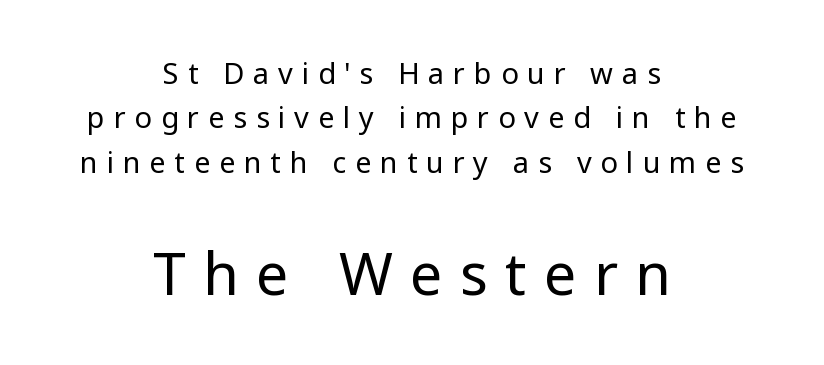
Q: Is the text bold? A: No.
Q: Is the text italic (slanted)? A: No, it is upright.
Q: Is the typeface a serif or a sans-serif typeface? A: Sans-serif.
Q: Is the text underlined? A: No.
Q: How is the paragraph aligned? A: Centered.
Q: Is the spacing between letters normal or unusually wide? A: Unusually wide.
Q: Is the spacing between lines tight, normal or loose? A: Normal.
Q: Which block of text is set in a larger size, the first (top) or the second (bottom)? A: The second (bottom) one.
Q: Width (condensed, normal, or wide)? A: Normal.
Q: Stroke contrast? A: Low.
Q: x-height? A: Medium.
Q: Monospaced? A: No.
